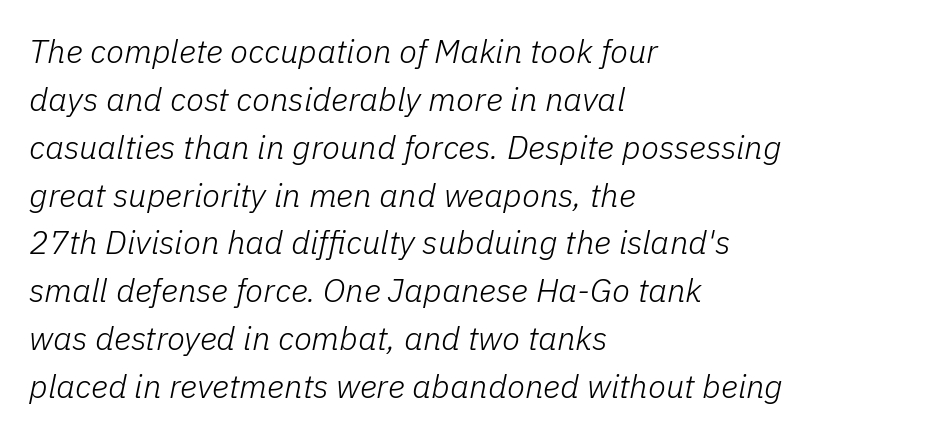
{"italic": "yes", "lean": "right", "slant_degrees": 11, "bold": "no", "weight": "light", "width": "normal", "stroke_contrast": "low", "x_height": "medium", "monospaced": "no", "underline": "no", "align": "left", "line_spacing": "normal", "line_spacing_ratio": 1.45, "letter_spacing": "normal", "letter_spacing_em": 0.0, "glyph_px": 33}
